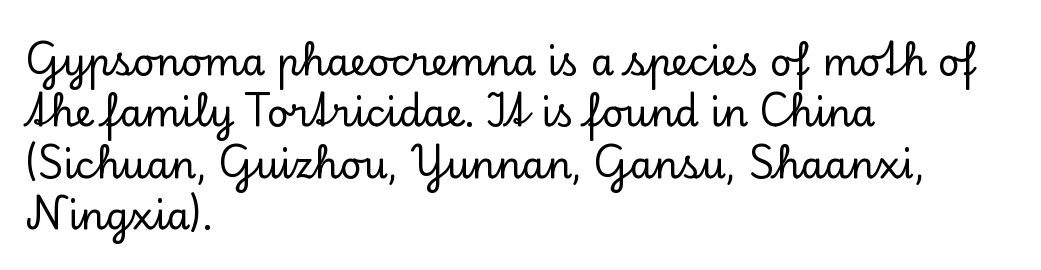
Q: Is the text italic (slanted)? A: No, it is upright.
Q: Is the text underlined? A: No.
Q: How is the paragraph aligned? A: Left-aligned.
Q: Is the spacing between letters normal or unusually wide? A: Normal.
Q: Is the spacing between lines tight, normal or loose? A: Normal.
Q: Width (condensed, normal, or wide)? A: Normal.
Q: Stroke contrast? A: Low.
Q: x-height? A: Small.
Q: Monospaced? A: No.
